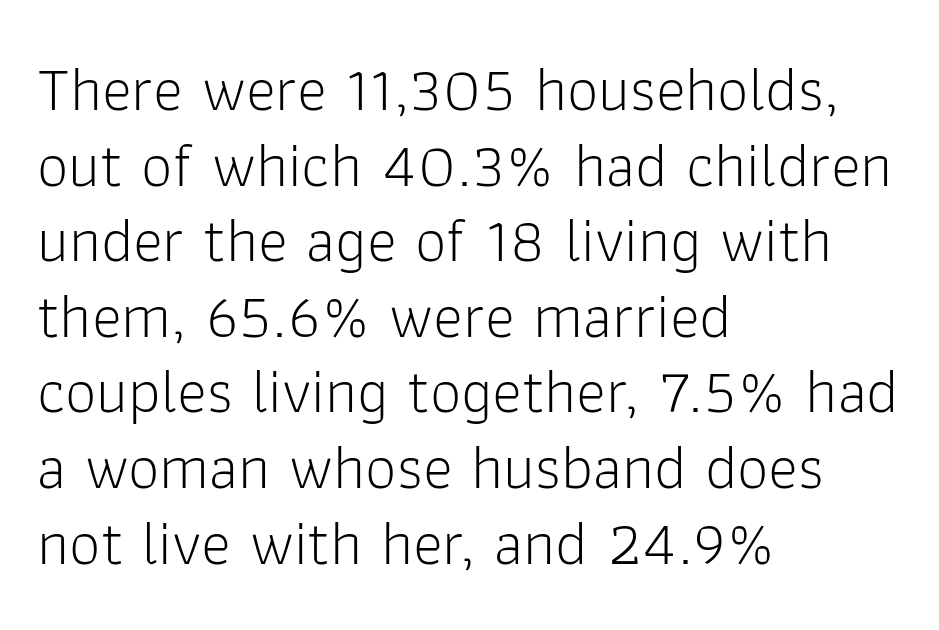
Stems here are at most as thick as an everyday book face. The letterforms sit shoulder to shoulder at normal distance. Ordinary non-slanted type is in use. Where is the straight margin? On the left. You could not count columns in this text — the font is proportionally spaced.
